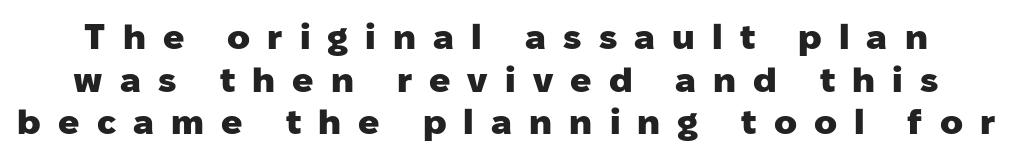
The image shows 35 px heavy sans-serif type, upright; set line spacing 1.22x, unusually wide letter spacing (+0.49 em), not underlined; low stroke contrast and a medium x-height.
